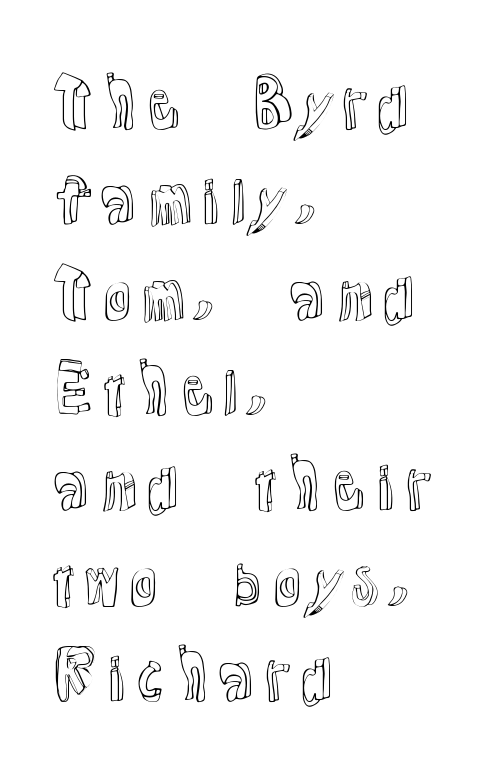
Q: Is the text italic (slanted)? A: No, it is upright.
Q: Is the text underlined? A: No.
Q: How is the paragraph aligned? A: Left-aligned.
Q: Is the spacing between letters normal or unusually wide? A: Normal.
Q: Is the spacing between lines tight, normal or loose? A: Normal.
Q: Width (condensed, normal, or wide)? A: Normal.
Q: x-height? A: Medium.
Q: Monospaced? A: No.
